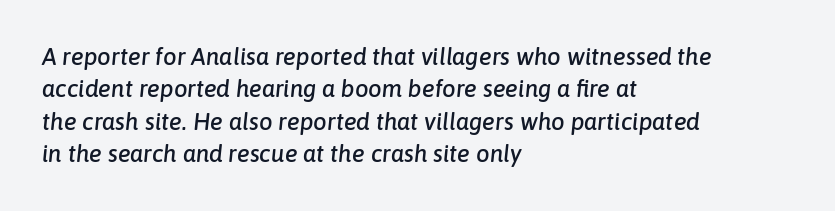
Horizontal bands of white between lines are of average thickness. Anything drawn beneath the words? Only blank space. The rendering applies a slant to the glyphs. The letters sit at their default tracking, neither squeezed nor spread. The paragraph shown leans on its left margin.
